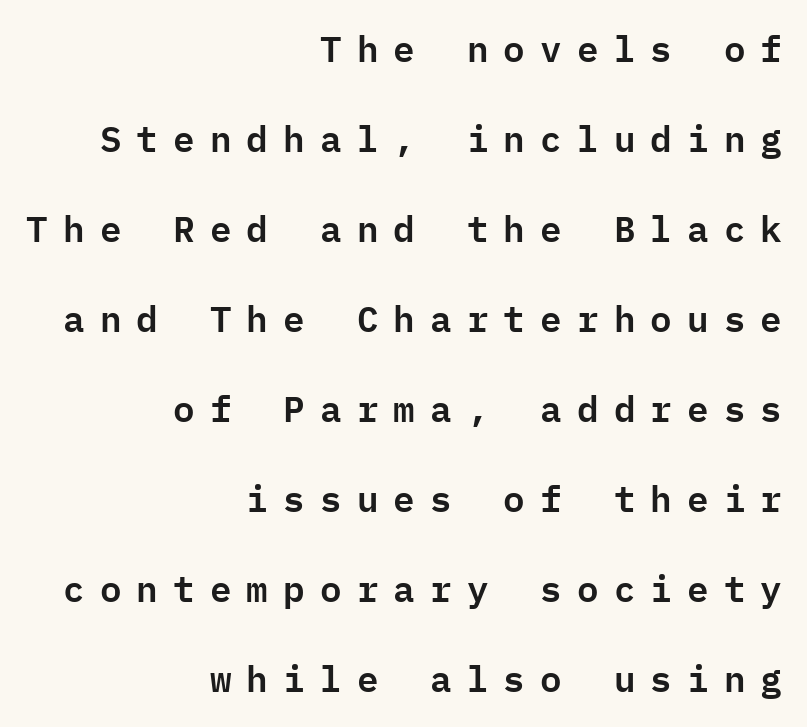
Q: Is the text italic (slanted)? A: No, it is upright.
Q: Is the typeface a serif or a sans-serif typeface? A: Sans-serif.
Q: Is the text underlined? A: No.
Q: How is the paragraph aligned? A: Right-aligned.
Q: Is the spacing between letters normal or unusually wide? A: Unusually wide.
Q: Is the spacing between lines tight, normal or loose? A: Loose.
Q: Width (condensed, normal, or wide)? A: Normal.
Q: Stroke contrast? A: Low.
Q: x-height? A: Medium.
Q: Monospaced? A: Yes.
